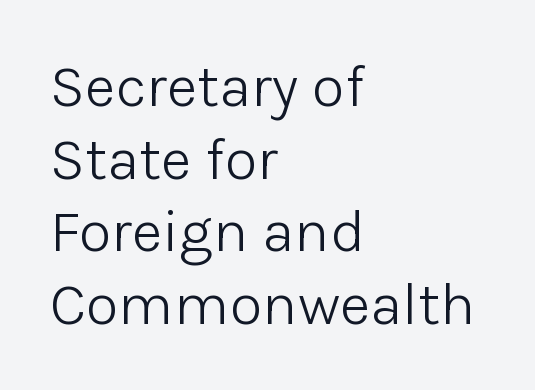
Q: Is the text bold? A: No.
Q: Is the text italic (slanted)? A: No, it is upright.
Q: Is the typeface a serif or a sans-serif typeface? A: Sans-serif.
Q: Is the text underlined? A: No.
Q: How is the paragraph aligned? A: Left-aligned.
Q: Is the spacing between letters normal or unusually wide? A: Normal.
Q: Width (condensed, normal, or wide)? A: Normal.
Q: Stroke contrast? A: Low.
Q: x-height? A: Medium.
Q: Monospaced? A: No.
